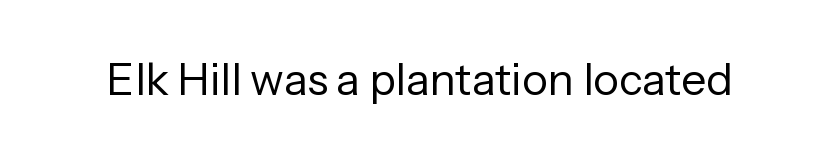
The image shows 44 px regular-weight sans-serif type, upright; set normal letter spacing, not underlined; low stroke contrast and a medium x-height.
